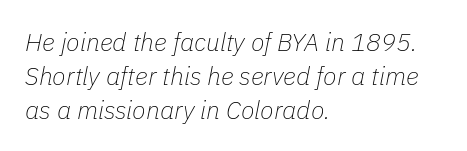
{"italic": "yes", "lean": "right", "slant_degrees": 11, "bold": "no", "underline": "no", "align": "left", "line_spacing": "normal", "line_spacing_ratio": 1.36, "letter_spacing": "normal", "letter_spacing_em": 0.0, "glyph_px": 25}
